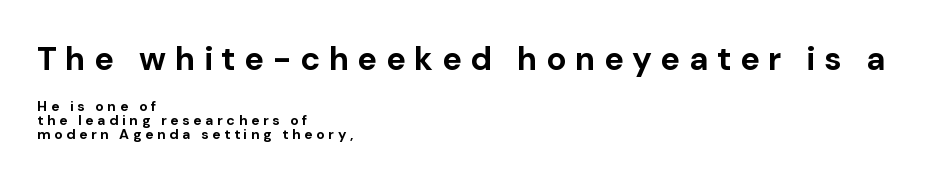
Line spacing here is tight. The type sits square on the baseline with zero lean. Is the lower block the larger one? No — the upper block carries the bigger type. The rendering uses natural spacing where letterforms have individual widths.
